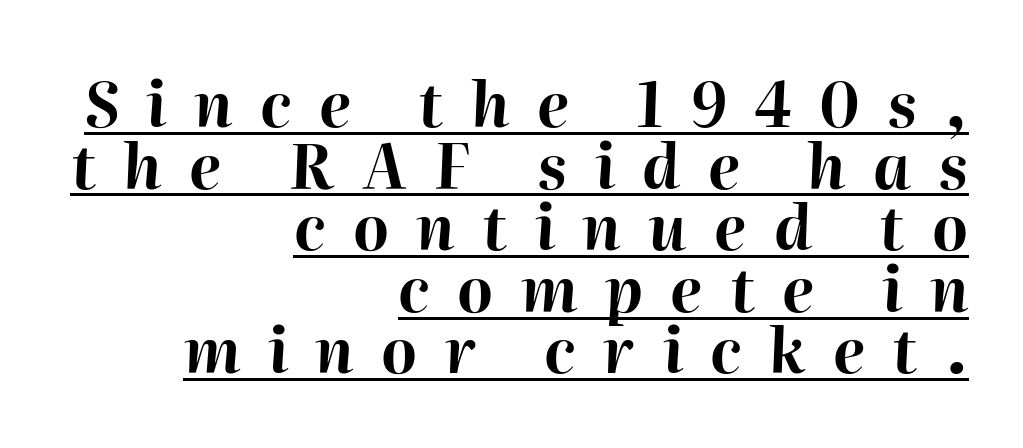
Q: Is the text bold? A: Yes.
Q: Is the text italic (slanted)? A: Yes, it leans right by about 2 degrees.
Q: Is the text underlined? A: Yes.
Q: How is the paragraph aligned? A: Right-aligned.
Q: Is the spacing between letters normal or unusually wide? A: Unusually wide.
Q: Is the spacing between lines tight, normal or loose? A: Tight.
Q: Width (condensed, normal, or wide)? A: Normal.
Q: Stroke contrast? A: High.
Q: x-height? A: Medium.
Q: Monospaced? A: No.
